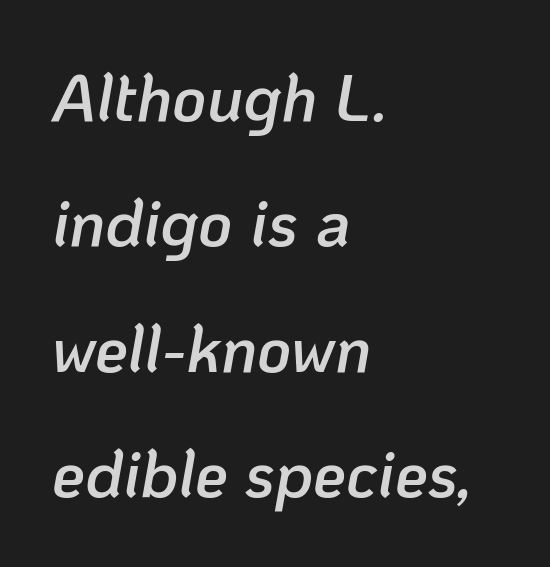
The rendering uses natural spacing where letterforms have individual widths. You can tell it's italic because the verticals aren't actually vertical. Set as a demibold, roughly 600 on the weight scale. Whoever set this chose breathing room over compactness in the vertical rhythm. Line beginnings align vertically; line endings do not. Here the glyphs are tracked normally, forming tight word shapes.
